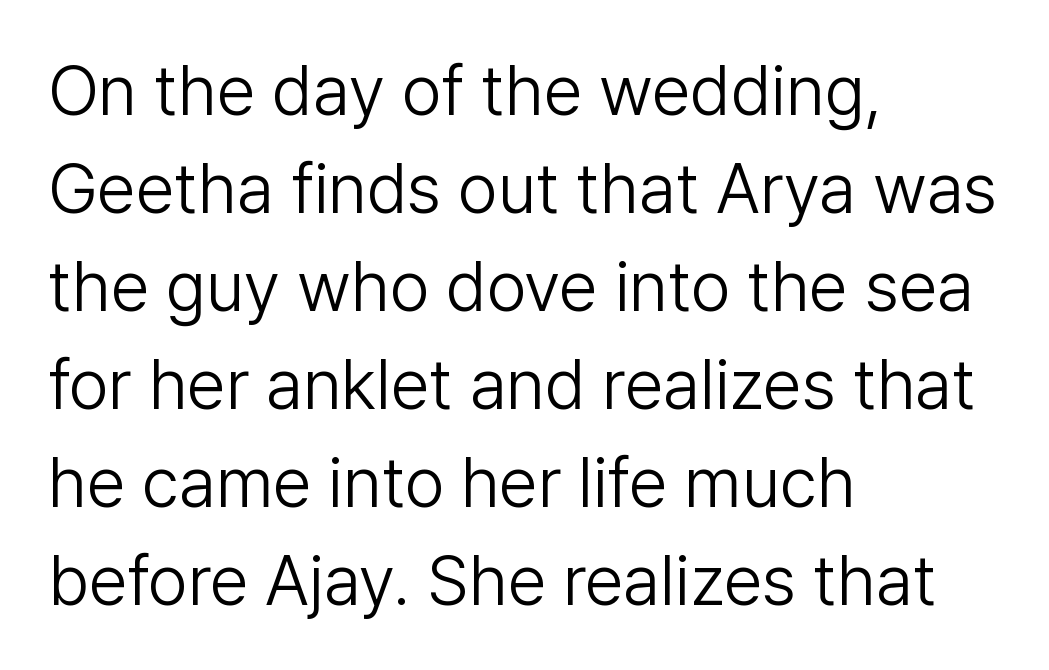
Notice how the passage keeps a crisp vertical edge on the left only. The type sits square on the baseline with zero lean. The weight tops out at a normal text grade. Letterform terminals end flat and unadorned throughout the passage. In terms of leading, this rendering sits right in the middle. The foot of each line stays bare and open.
